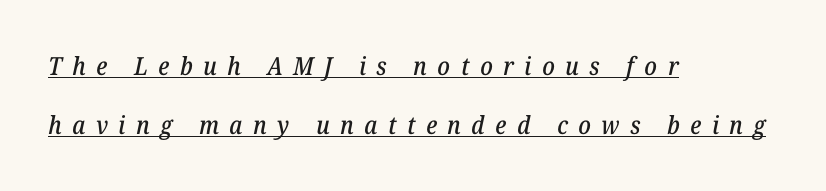
Q: Is the text italic (slanted)? A: Yes, it leans right by about 12 degrees.
Q: Is the text underlined? A: Yes.
Q: How is the paragraph aligned? A: Left-aligned.
Q: Is the spacing between letters normal or unusually wide? A: Unusually wide.
Q: Is the spacing between lines tight, normal or loose? A: Loose.
